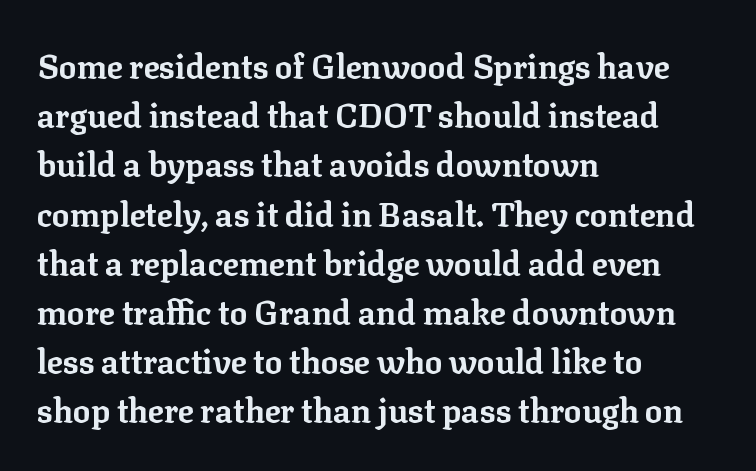
The image shows 33 px bold serif type, upright; set left-aligned, normal line spacing (1.49x), normal letter spacing, not underlined; low stroke contrast and a medium x-height.
